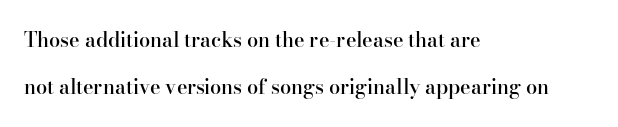
{"italic": "no", "bold": "semi", "underline": "no", "align": "left", "line_spacing": "loose", "line_spacing_ratio": 2.37, "letter_spacing": "normal", "letter_spacing_em": 0.0, "glyph_px": 20}
